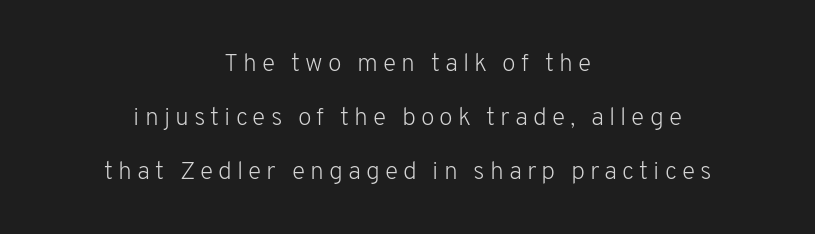
The passage shown is not underscored anywhere. A typesetter would call this heavily tracked-out type. This is not heavy type; no bold has been used. The lines are quadded center.
